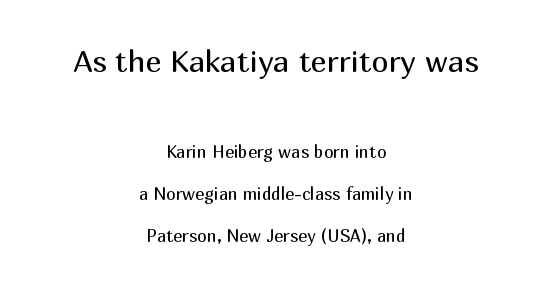
The image shows 30 px regular-weight sans-serif type, upright; set centered, loose line spacing (2.49x), normal letter spacing, not underlined; the first (top) block is 1.76x larger; medium stroke contrast and a medium x-height.
